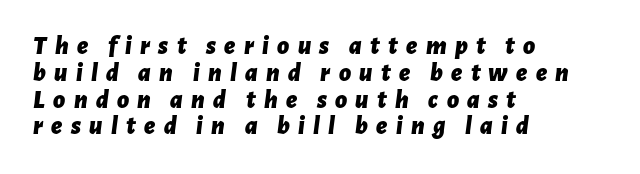
Any mark beneath the type? The region is blank. Quick note: interline space is minimal. A typesetter would call this heavily tracked-out type. Compared with an ordinary text face, these strokes are far heavier — a full bold.
